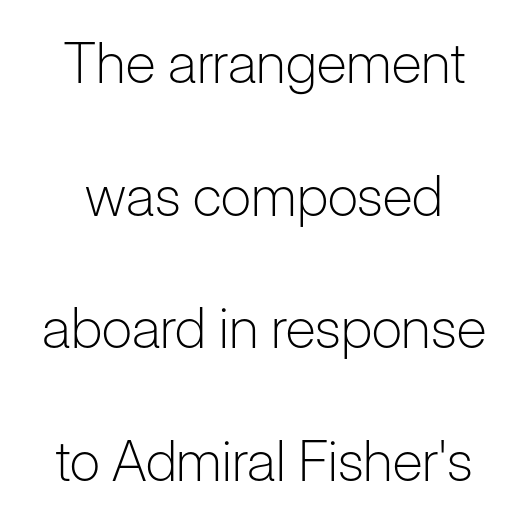
The image shows 56 px light sans-serif type, upright; set loose line spacing (2.37x), normal letter spacing, not underlined; low stroke contrast and a medium x-height.
